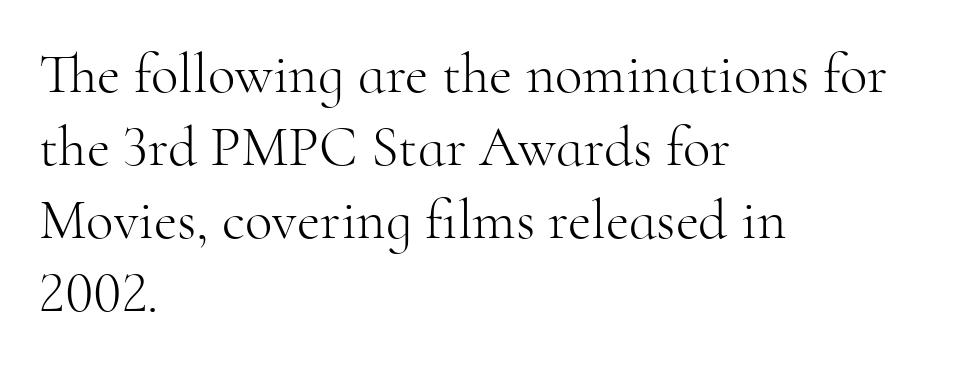
Q: Is the text bold? A: No.
Q: Is the text italic (slanted)? A: No, it is upright.
Q: Is the typeface a serif or a sans-serif typeface? A: Serif.
Q: Is the text underlined? A: No.
Q: How is the paragraph aligned? A: Left-aligned.
Q: Is the spacing between letters normal or unusually wide? A: Normal.
Q: Is the spacing between lines tight, normal or loose? A: Normal.
Q: Width (condensed, normal, or wide)? A: Normal.
Q: Stroke contrast? A: High.
Q: x-height? A: Small.
Q: Monospaced? A: No.
